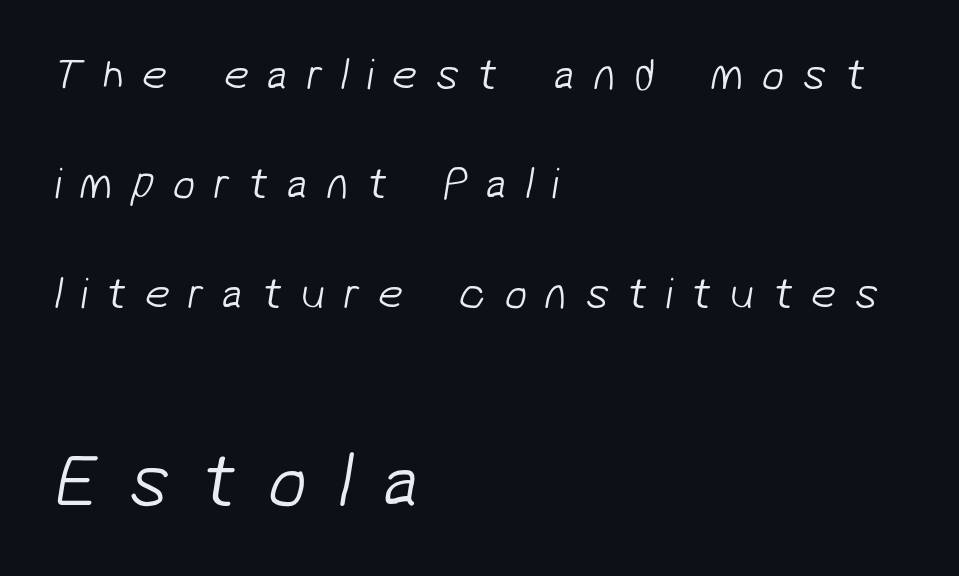
The image shows 78 px light sans-serif type; set left-aligned, loose line spacing (2.43x), unusually wide letter spacing (+0.4 em), not underlined; the second (bottom) block is 1.73x larger; low stroke contrast and a medium x-height.
